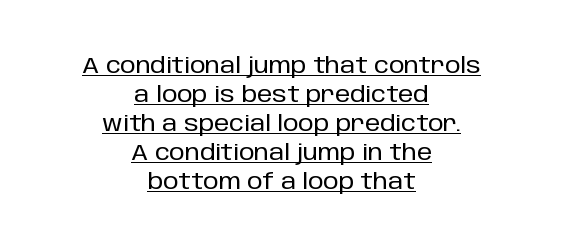
The image shows 22 px text type, upright; set centered, normal line spacing (1.32x), normal letter spacing, underlined.
